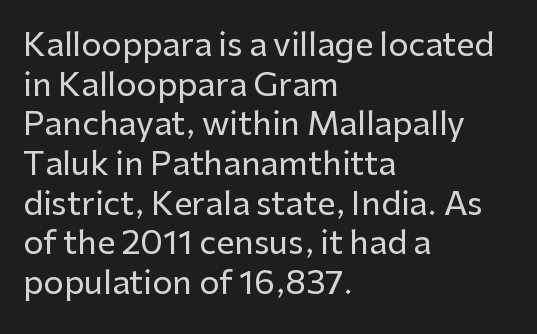
No italicization has been applied; the sample stays upright. Decoration check: the copy has no underline. Horizontally, the lines are justified to the leading edge only. Caption: standard tracking, unaltered. To sum up the face: it is a sans, with no serifs.
